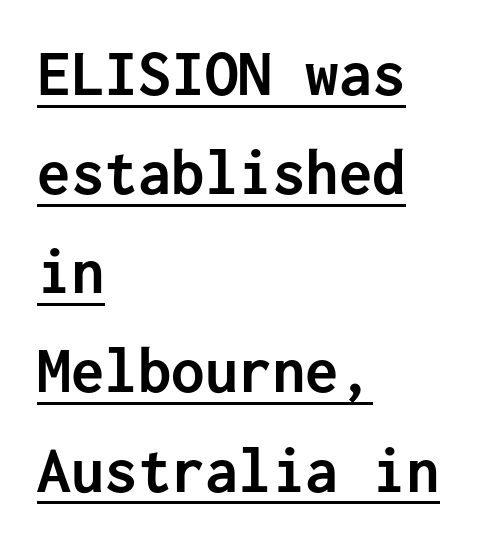
Q: Is the text bold? A: Yes.
Q: Is the text italic (slanted)? A: No, it is upright.
Q: Is the typeface a serif or a sans-serif typeface? A: Sans-serif.
Q: Is the text underlined? A: Yes.
Q: How is the paragraph aligned? A: Left-aligned.
Q: Is the spacing between letters normal or unusually wide? A: Normal.
Q: Is the spacing between lines tight, normal or loose? A: Normal.
Q: Width (condensed, normal, or wide)? A: Normal.
Q: Stroke contrast? A: Low.
Q: x-height? A: Medium.
Q: Monospaced? A: Yes.
